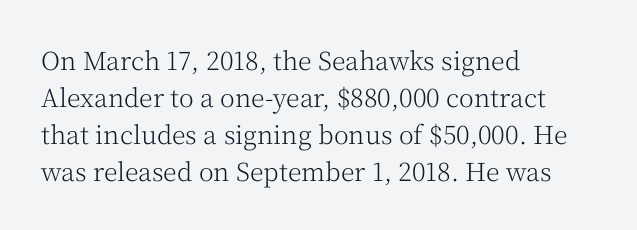
Q: Is the text bold? A: No.
Q: Is the text italic (slanted)? A: No, it is upright.
Q: Is the text underlined? A: No.
Q: How is the paragraph aligned? A: Left-aligned.
Q: Is the spacing between letters normal or unusually wide? A: Normal.
Q: Is the spacing between lines tight, normal or loose? A: Normal.
